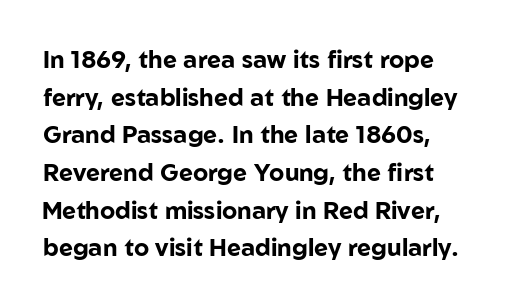
The image shows 24 px bold type, upright; set normal line spacing (1.57x), normal letter spacing, not underlined.
